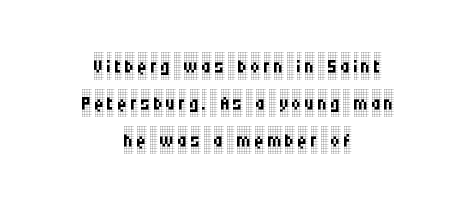
The image shows 27 px text type, upright; set centered, normal line spacing (1.37x), not underlined.
